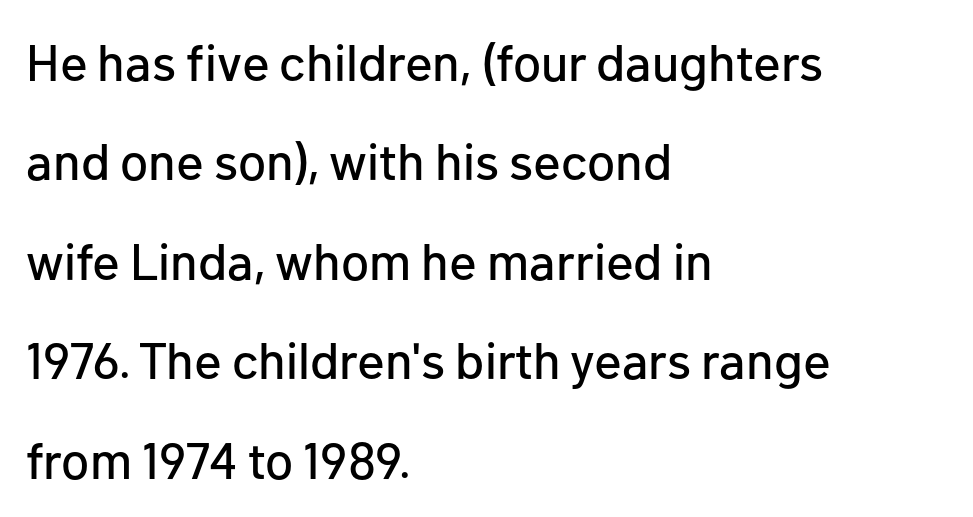
{"serif": "no", "italic": "no", "width": "normal", "stroke_contrast": "low", "x_height": "medium", "monospaced": "no", "underline": "no", "align": "left", "line_spacing": "loose", "line_spacing_ratio": 1.95, "letter_spacing": "normal", "letter_spacing_em": 0.0, "glyph_px": 51}
